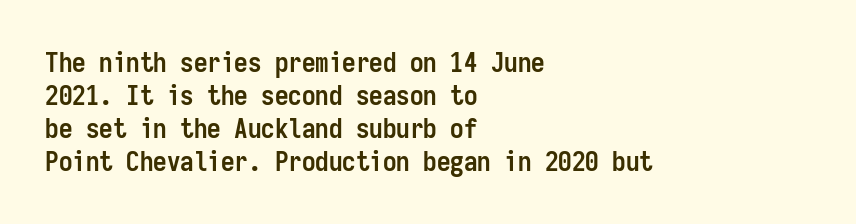
Q: Is the text bold? A: Yes.
Q: Is the text italic (slanted)? A: No, it is upright.
Q: Is the text underlined? A: No.
Q: How is the paragraph aligned? A: Left-aligned.
Q: Is the spacing between letters normal or unusually wide? A: Normal.
